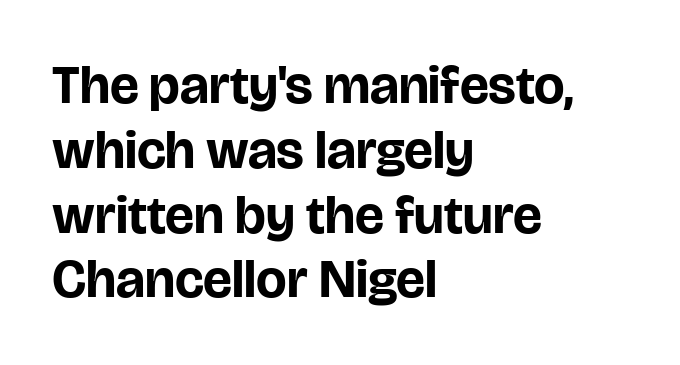
Notice how the stems are strictly vertical — no italics here. Descender tails drop into unmarked territory. Is the type bold? Yes — the strokes are clearly thick and heavy. Character widths vary here, with narrow letters taking less room than wide ones. Compared with typical body copy, the letter spacing here is the same.
